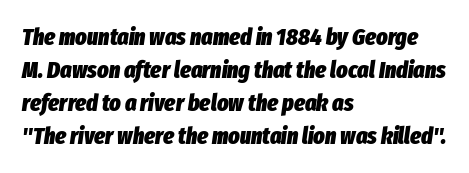
The image shows 24 px bold type, italic (leaning right); set left-aligned, normal line spacing (1.37x), normal letter spacing, not underlined.
